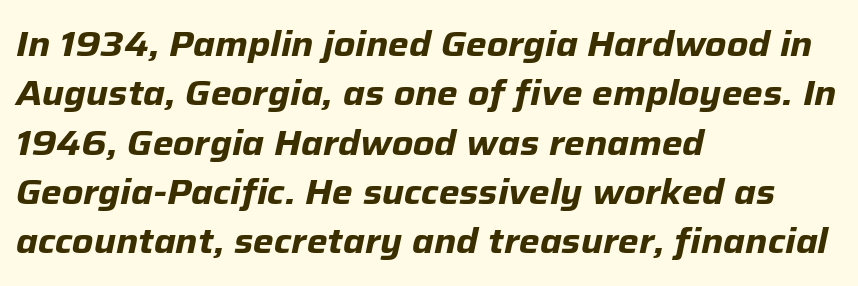
Do the characters align in a grid? No, the font is proportional. The string is rendered with underlining switched off. The rendering anchors every line to the left-hand side. The line-height multiplier appears to be the usual default. Notice how the stems are inclined rather than vertical — that's the hallmark of italics. These lines keep a tight, regular rhythm from letter to letter.
